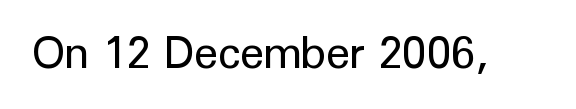
{"serif": "no", "italic": "no", "bold": "no", "weight": "regular", "width": "normal", "stroke_contrast": "low", "x_height": "medium", "monospaced": "no", "underline": "no", "letter_spacing": "normal", "letter_spacing_em": 0.0, "glyph_px": 44}
